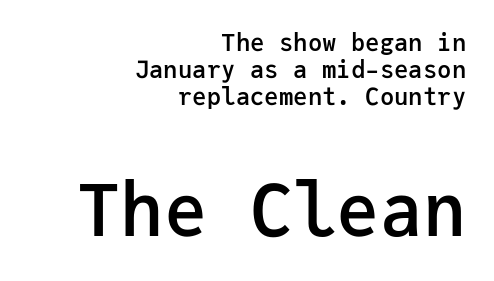
Q: Is the text bold? A: Semi-bold.
Q: Is the text italic (slanted)? A: No, it is upright.
Q: Is the typeface a serif or a sans-serif typeface? A: Sans-serif.
Q: Is the text underlined? A: No.
Q: How is the paragraph aligned? A: Right-aligned.
Q: Is the spacing between letters normal or unusually wide? A: Normal.
Q: Is the spacing between lines tight, normal or loose? A: Tight.
Q: Which block of text is set in a larger size, the first (top) or the second (bottom)? A: The second (bottom) one.
Q: Width (condensed, normal, or wide)? A: Normal.
Q: Stroke contrast? A: Low.
Q: x-height? A: Medium.
Q: Monospaced? A: Yes.
